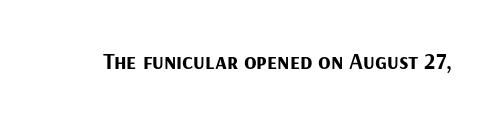
Q: Is the text bold? A: Yes.
Q: Is the text italic (slanted)? A: No, it is upright.
Q: Is the text underlined? A: No.
Q: Is the spacing between letters normal or unusually wide? A: Normal.
